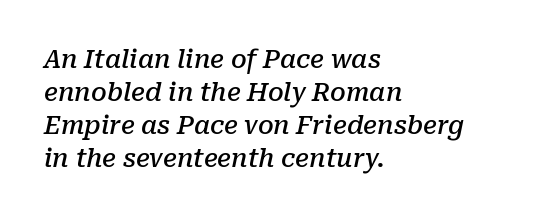
The lines sit at an ordinary, default distance from one another. Where is the straight margin? On the left. A semibold gives these letters moderate extra thickness, short of bold. It's the slanting kind of type.
